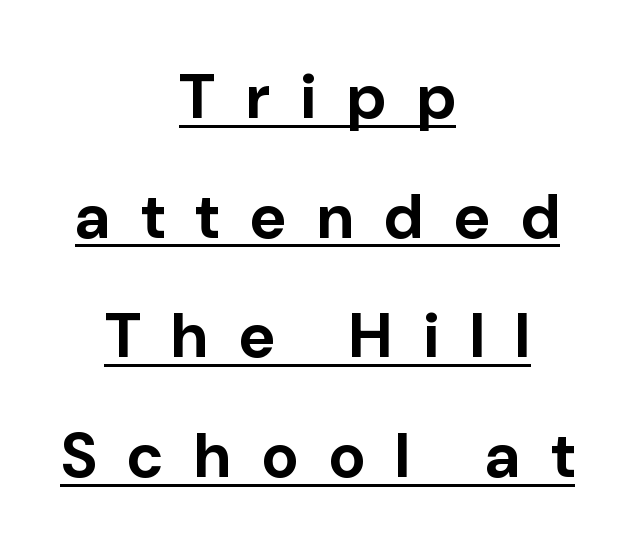
{"serif": "no", "italic": "no", "bold": "yes", "weight": "bold", "width": "normal", "stroke_contrast": "low", "x_height": "medium", "monospaced": "no", "underline": "yes", "align": "center", "line_spacing": "loose", "line_spacing_ratio": 1.9, "letter_spacing": "wide", "letter_spacing_em": 0.49, "glyph_px": 63}
